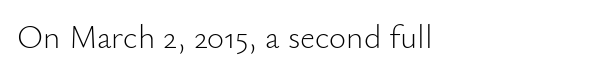
The image shows 33 px light sans-serif type, upright; set left-aligned, normal letter spacing, not underlined; low stroke contrast and a small x-height.
